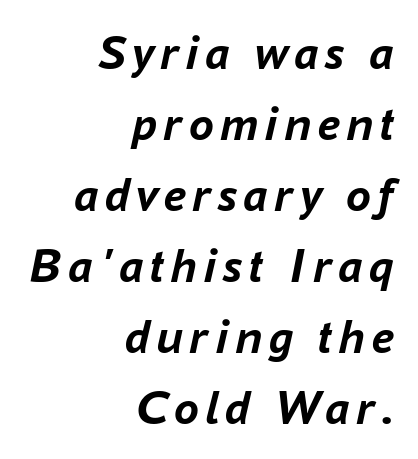
{"italic": "yes", "lean": "right", "slant_degrees": 16, "bold": "yes", "weight": "semibold", "width": "normal", "stroke_contrast": "low", "x_height": "medium", "monospaced": "no", "underline": "no", "align": "right", "line_spacing": "normal", "line_spacing_ratio": 1.42, "glyph_px": 50}
